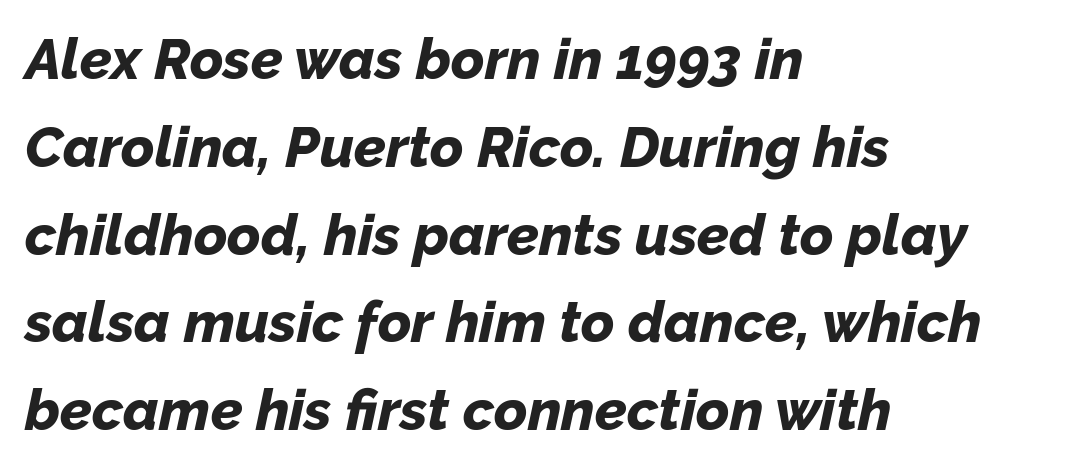
{"italic": "yes", "lean": "right", "slant_degrees": 12, "bold": "yes", "weight": "bold", "width": "normal", "stroke_contrast": "low", "x_height": "medium", "monospaced": "no", "underline": "no", "align": "left", "line_spacing": "normal", "line_spacing_ratio": 1.54, "letter_spacing": "normal", "letter_spacing_em": 0.0, "glyph_px": 57}
